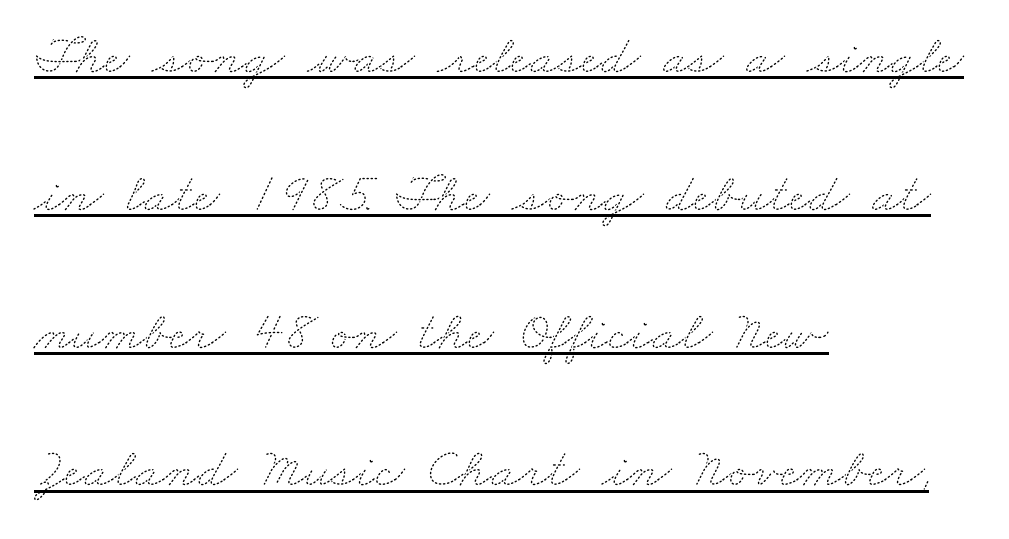
{"bold": "no", "weight": "thin", "width": "wide", "stroke_contrast": "medium", "x_height": "small", "monospaced": "no", "underline": "yes", "align": "left", "line_spacing": "loose", "line_spacing_ratio": 2.46, "letter_spacing": "normal", "letter_spacing_em": 0.0, "glyph_px": 56}
